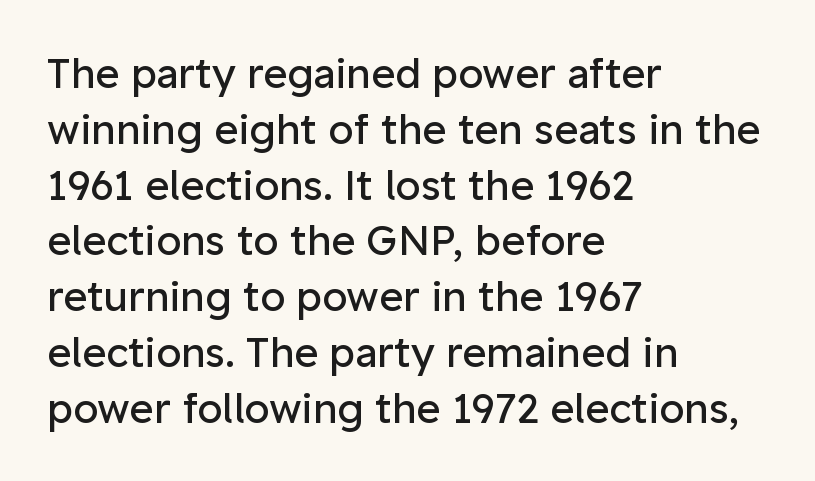
Q: Is the text bold? A: No.
Q: Is the text italic (slanted)? A: No, it is upright.
Q: Is the typeface a serif or a sans-serif typeface? A: Sans-serif.
Q: Is the text underlined? A: No.
Q: How is the paragraph aligned? A: Left-aligned.
Q: Is the spacing between letters normal or unusually wide? A: Normal.
Q: Is the spacing between lines tight, normal or loose? A: Normal.
Q: Width (condensed, normal, or wide)? A: Normal.
Q: Stroke contrast? A: Low.
Q: x-height? A: Medium.
Q: Monospaced? A: No.
